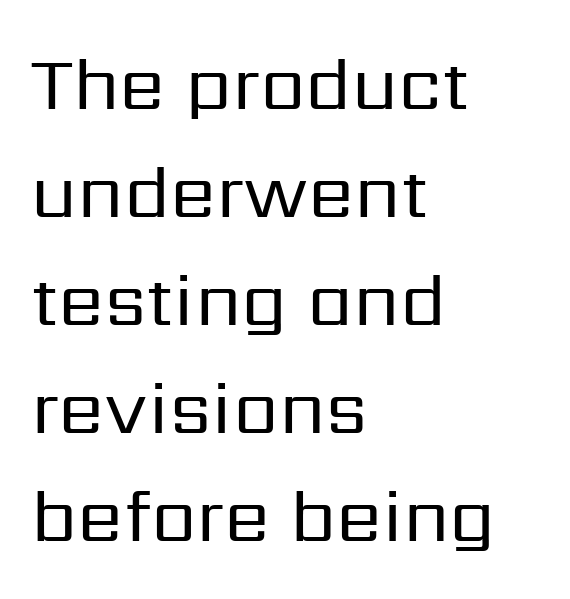
{"serif": "no", "italic": "no", "bold": "no", "weight": "regular", "width": "normal", "stroke_contrast": "low", "x_height": "medium", "monospaced": "no", "underline": "no", "align": "left", "line_spacing": "normal", "line_spacing_ratio": 1.46, "letter_spacing": "normal", "letter_spacing_em": 0.0, "glyph_px": 74}
